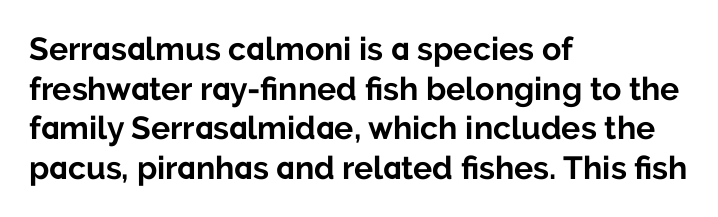
The image shows 32 px bold sans-serif type, upright; set left-aligned, line spacing 1.24x, normal letter spacing, not underlined; low stroke contrast and a medium x-height.
